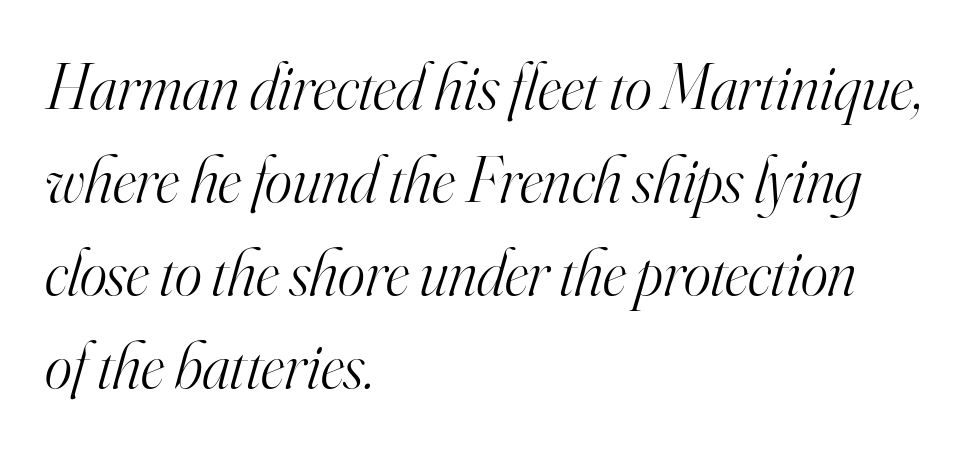
Q: Is the text bold? A: No.
Q: Is the text italic (slanted)? A: Yes, it leans right by about 16 degrees.
Q: Is the typeface a serif or a sans-serif typeface? A: Serif.
Q: Is the text underlined? A: No.
Q: How is the paragraph aligned? A: Left-aligned.
Q: Is the spacing between letters normal or unusually wide? A: Normal.
Q: Is the spacing between lines tight, normal or loose? A: Normal.
Q: Width (condensed, normal, or wide)? A: Normal.
Q: Stroke contrast? A: High.
Q: x-height? A: Small.
Q: Monospaced? A: No.
